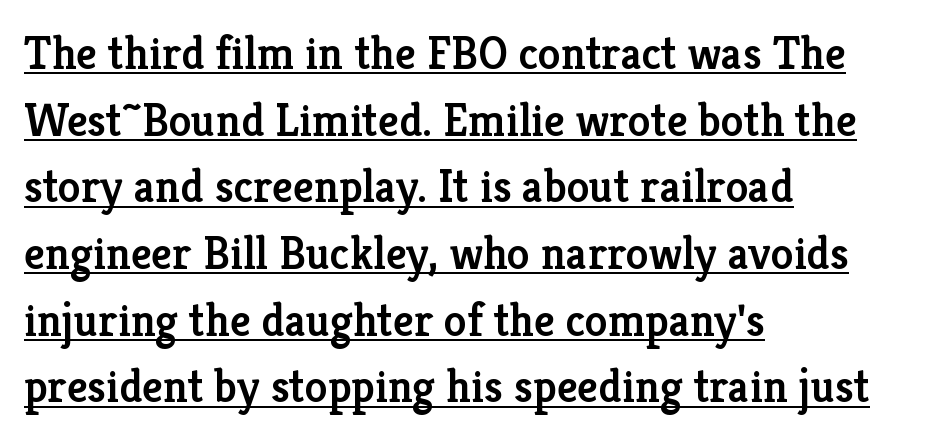
{"serif": "yes", "italic": "no", "bold": "semi", "weight": "semibold", "width": "normal", "stroke_contrast": "low", "x_height": "medium", "monospaced": "no", "underline": "yes", "align": "left", "line_spacing": "normal", "line_spacing_ratio": 1.45, "letter_spacing": "normal", "letter_spacing_em": 0.0, "glyph_px": 46}
